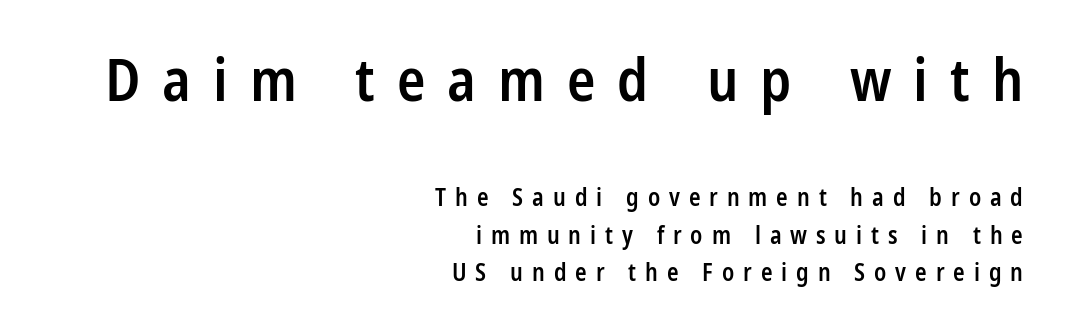
Q: Is the text bold? A: Semi-bold.
Q: Is the text italic (slanted)? A: No, it is upright.
Q: Is the typeface a serif or a sans-serif typeface? A: Sans-serif.
Q: Is the text underlined? A: No.
Q: How is the paragraph aligned? A: Right-aligned.
Q: Is the spacing between letters normal or unusually wide? A: Unusually wide.
Q: Is the spacing between lines tight, normal or loose? A: Normal.
Q: Which block of text is set in a larger size, the first (top) or the second (bottom)? A: The first (top) one.
Q: Width (condensed, normal, or wide)? A: Condensed.
Q: Stroke contrast? A: Low.
Q: x-height? A: Large.
Q: Monospaced? A: No.
